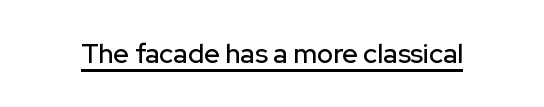
{"italic": "no", "underline": "yes", "letter_spacing": "normal", "letter_spacing_em": 0.0, "glyph_px": 27}
